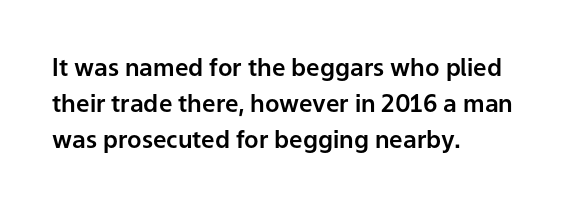
Q: Is the text italic (slanted)? A: No, it is upright.
Q: Is the text underlined? A: No.
Q: How is the paragraph aligned? A: Left-aligned.
Q: Is the spacing between letters normal or unusually wide? A: Normal.
Q: Is the spacing between lines tight, normal or loose? A: Normal.
